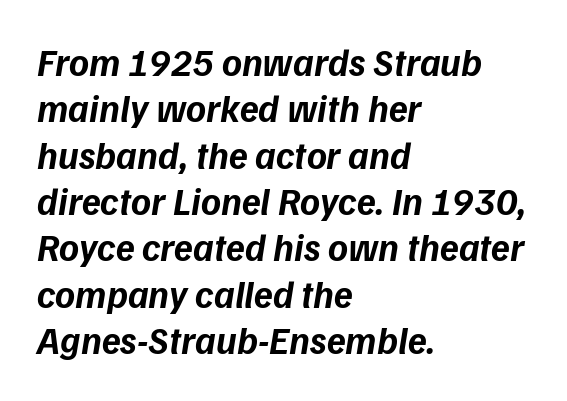
{"serif": "no", "bold": "yes", "weight": "bold", "width": "normal", "stroke_contrast": "low", "x_height": "medium", "monospaced": "no", "underline": "no", "align": "left", "line_spacing_ratio": 1.22, "letter_spacing": "normal", "letter_spacing_em": 0.0, "glyph_px": 38}
